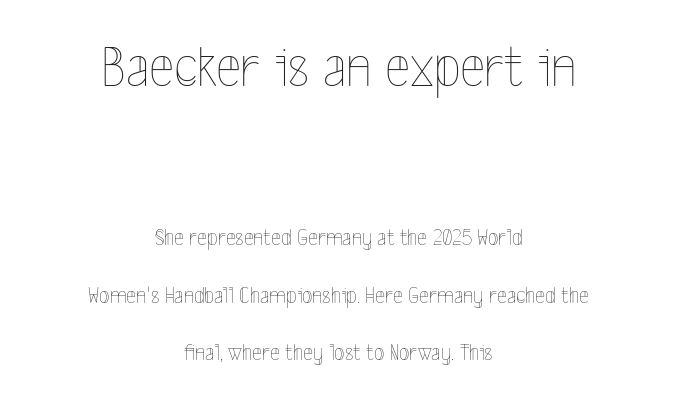
Q: Is the text bold? A: No.
Q: Is the text italic (slanted)? A: No, it is upright.
Q: Is the text underlined? A: No.
Q: How is the paragraph aligned? A: Centered.
Q: Is the spacing between letters normal or unusually wide? A: Normal.
Q: Is the spacing between lines tight, normal or loose? A: Loose.
Q: Which block of text is set in a larger size, the first (top) or the second (bottom)? A: The first (top) one.
Q: Width (condensed, normal, or wide)? A: Condensed.
Q: x-height? A: Medium.
Q: Monospaced? A: No.
